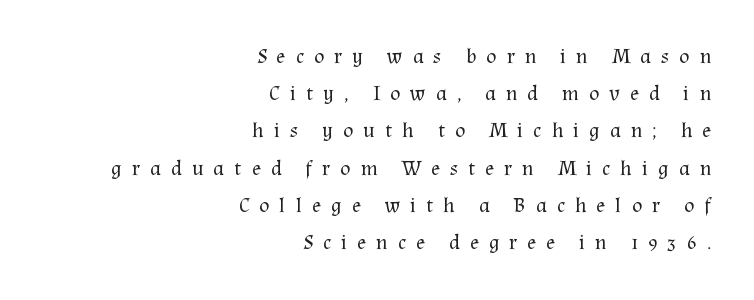
Upright lettering throughout. The rendering anchors every line to the right-hand side. Nobody drew a line under any word here. No extra ink here — the face is not bold. The letters are spread apart with noticeably loose tracking.
